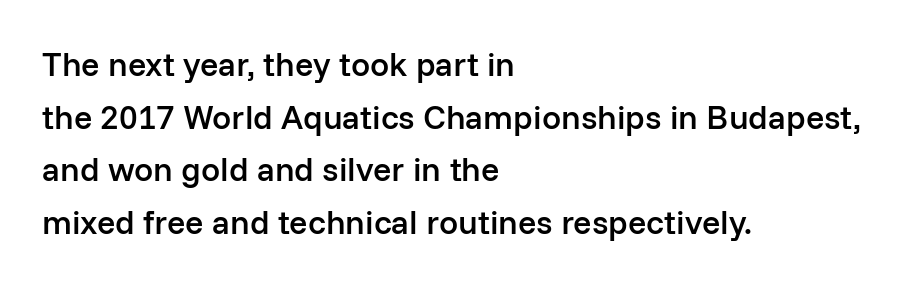
Varying glyph widths throughout — classic text-font behaviour. The glyphs in this specimen are sans serif. Designer's note — italics off, roman on. Typographic density is moderately raised because the face is semibold.
